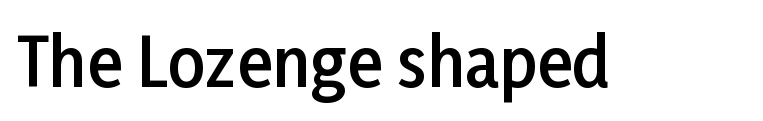
The image shows 66 px semibold sans-serif type, upright; set normal letter spacing, not underlined; low stroke contrast and a medium x-height.
